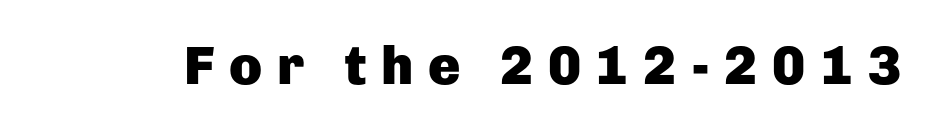
{"serif": "no", "italic": "no", "bold": "yes", "weight": "heavy", "width": "normal", "stroke_contrast": "low", "x_height": "medium", "monospaced": "no", "underline": "no", "letter_spacing": "wide", "letter_spacing_em": 0.27, "glyph_px": 54}
